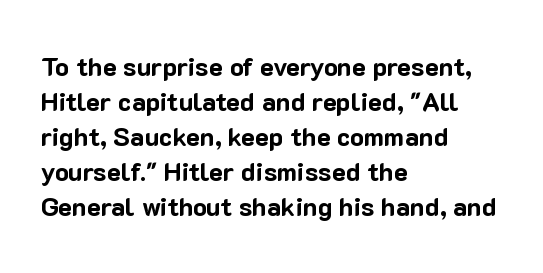
Q: Is the text bold? A: Yes.
Q: Is the text italic (slanted)? A: No, it is upright.
Q: Is the text underlined? A: No.
Q: How is the paragraph aligned? A: Left-aligned.
Q: Is the spacing between letters normal or unusually wide? A: Normal.
Q: Is the spacing between lines tight, normal or loose? A: Normal.
